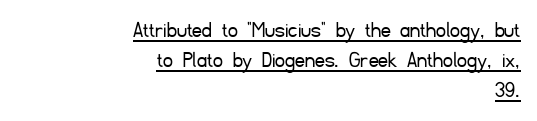
The image shows 24 px text type, upright; set right-aligned, normal line spacing (1.26x), normal letter spacing, underlined.
